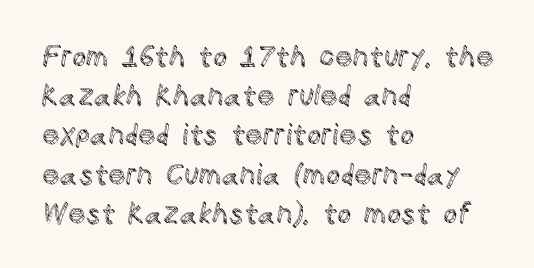
The image shows 28 px text type; set left-aligned, normal line spacing (1.4x), normal letter spacing, not underlined; a large x-height.
